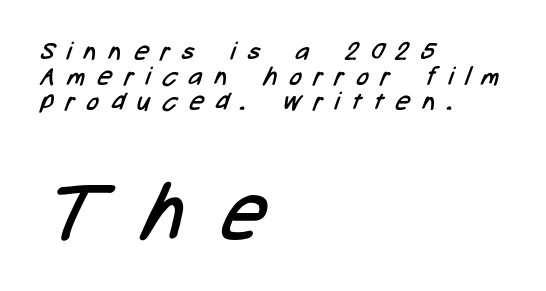
The image shows 76 px regular-weight, condensed sans-serif type; set left-aligned, tight line spacing (1.0x), unusually wide letter spacing (+0.5 em), not underlined; the second (bottom) block is 3.04x larger; low stroke contrast and a medium x-height.
